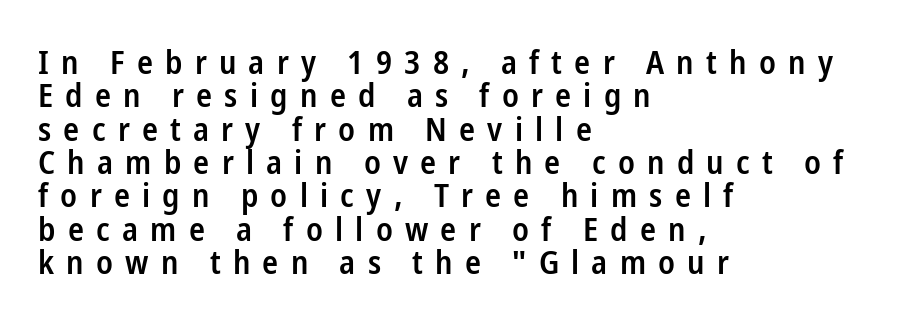
The letters advance in unequal steps, a hallmark of proportional type. Letter spacing: wide. Bold? Not quite — semibold, heavier than regular but stopping short. The string is rendered with underlining switched off.
